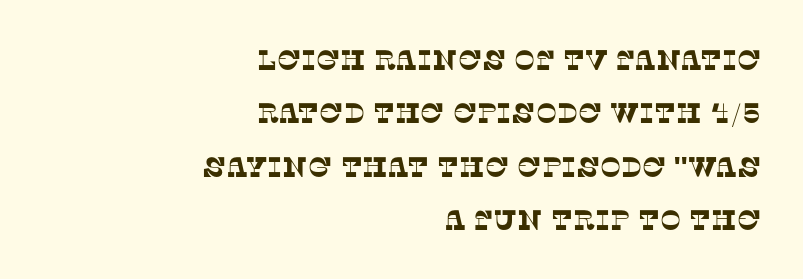
Do the characters align in a grid? No, the font is proportional. Layout note: lines flush right. Type style note: has serifs. The glyphs are unaccompanied by any horizontal stroke below them.
